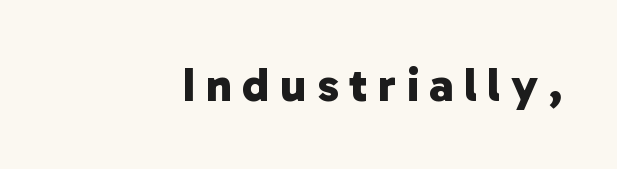
The image shows 48 px bold sans-serif type; set right-aligned, unusually wide letter spacing (+0.21 em), not underlined; low stroke contrast and a medium x-height.
